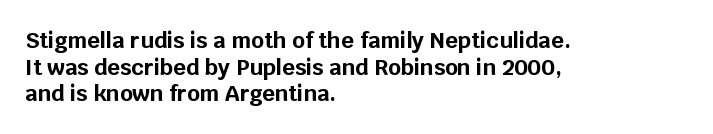
{"italic": "no", "bold": "yes", "underline": "no", "align": "left", "line_spacing_ratio": 1.21, "letter_spacing": "normal", "letter_spacing_em": 0.0, "glyph_px": 22}
